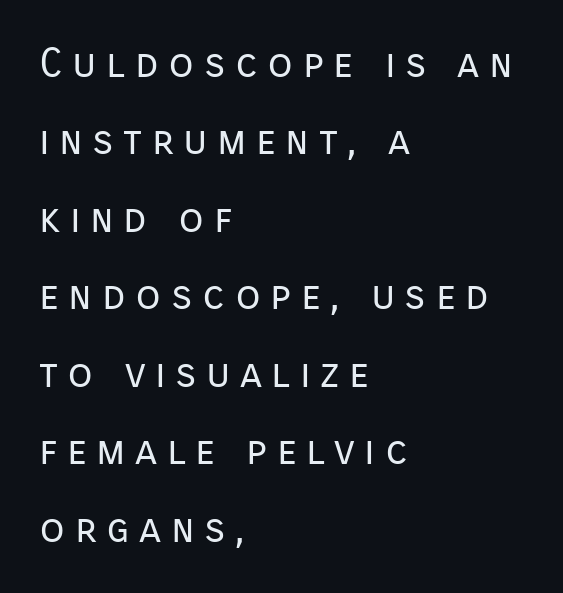
Unmarked baselines from the first word to the last. On a weight scale, this lands at 450 or below. Looks like regular typesetting: each glyph gets only the width it needs. The tracking reads as deliberately expanded to a designer's eye. This is roman type, the default non-slanted kind.
